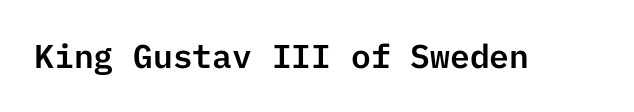
Between one letter and the next there's only the usual sliver of space. Serif or sans? Sans — the stroke terminals are bare. A roman cut, with each character standing at attention. Rule under the text: the space is simply empty.
